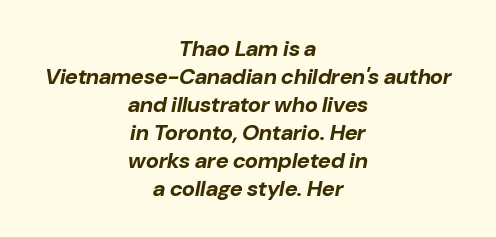
Heavy-handed strokes throughout: this text is bold. Letters rest on an invisible, unmarked baseline. Notice how the stems are inclined rather than vertical — that's the hallmark of italics. Default kerning and tracking; the words read as compact shapes.
